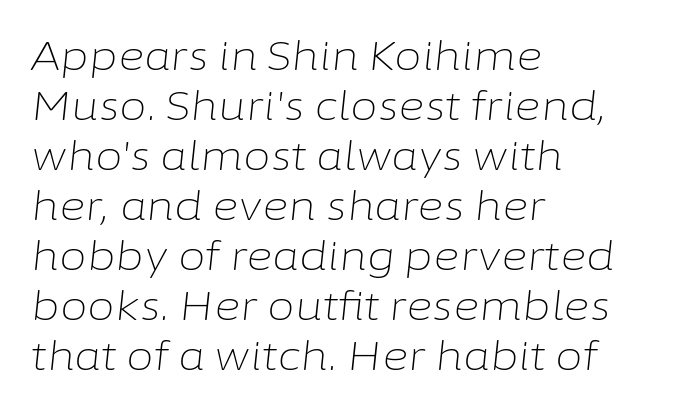
Leading matches the norm, producing a regular column. Stem width sits at or under what a default text font uses. There is no visible air inserted between adjacent glyphs. Slanted lettering throughout. Note the varied advance widths — an 'i' is clearly narrower than an 'm'.
